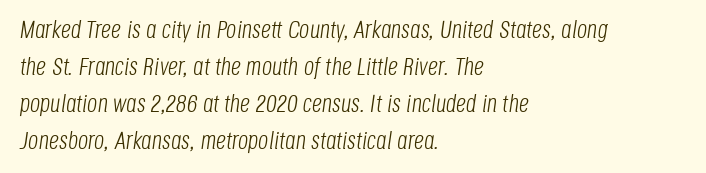
This sample uses an oblique cut, with every glyph tilted off the vertical. In terms of letterspacing, this is plain default setting. A classic flush-left, rag-right setting is used for this passage. Compared with typical paragraphs, the rows here are spaced about the same. A bare baseline throughout the passage. Weight: in the light-to-regular range.
